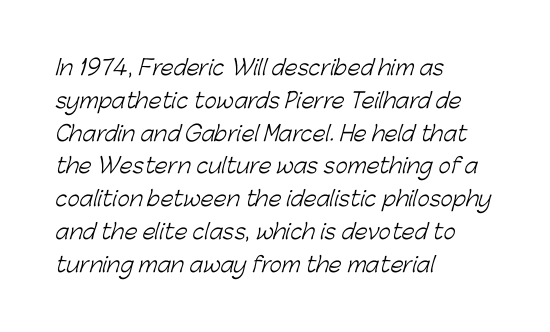
Q: Is the text bold? A: No.
Q: Is the text underlined? A: No.
Q: How is the paragraph aligned? A: Left-aligned.
Q: Is the spacing between letters normal or unusually wide? A: Normal.
Q: Is the spacing between lines tight, normal or loose? A: Normal.
